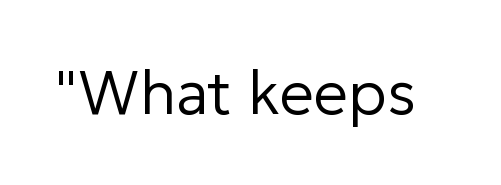
Spacing between characters is what you'd get straight out of the box. Nothing sits at the stroke ends, so this counts as sans-serif. Ascenders rise straight up at ninety degrees. The passage shown is not underscored anywhere. Summary of weight: not heavy and not bold. Proportional: the letters do not fall into vertical columns.
